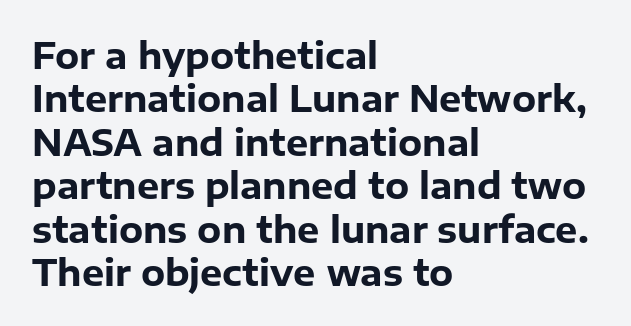
The typesetting leans heavy: a genuine bold. Left-aligned paragraph, ragged on the right. How are the letters spaced? Ordinarily, with no added tracking. Each letter's strokes conclude bluntly, with no projecting serifs. Quick note: underline off.
